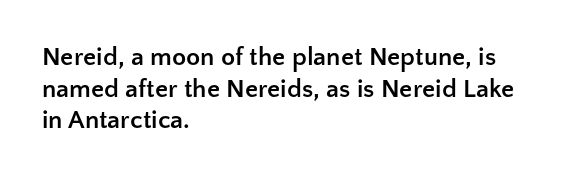
Q: Is the text bold? A: Yes.
Q: Is the text italic (slanted)? A: No, it is upright.
Q: Is the text underlined? A: No.
Q: How is the paragraph aligned? A: Left-aligned.
Q: Is the spacing between letters normal or unusually wide? A: Normal.
